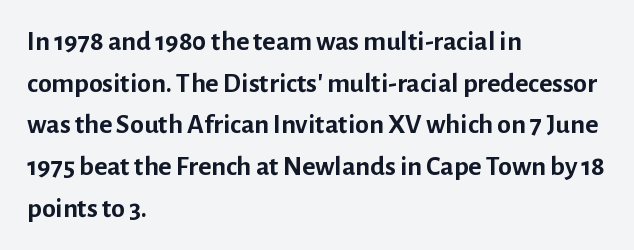
The image shows 28 px semibold sans-serif type, upright; set left-aligned, normal line spacing (1.49x), normal letter spacing, not underlined; low stroke contrast and a medium x-height.
